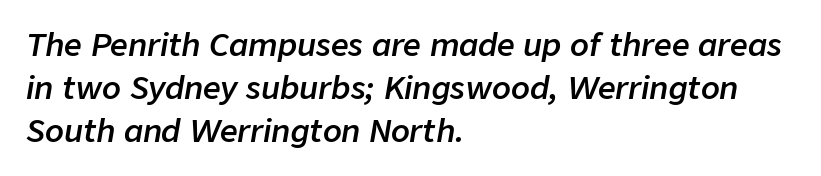
Yep, that's italic — everything's leaning. These lines stack with their left ends in a neat column. The lines sit at an ordinary, default distance from one another. Type without underlining.
